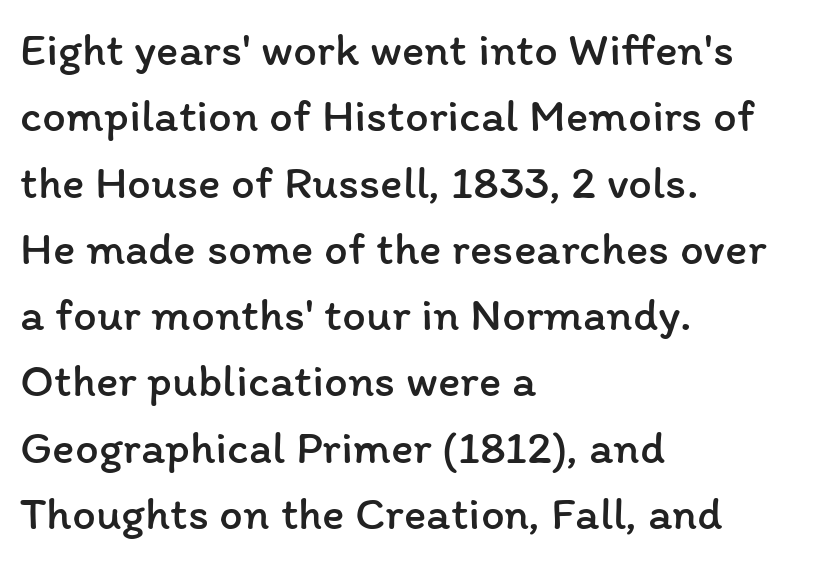
{"italic": "no", "bold": "no", "weight": "regular", "width": "normal", "stroke_contrast": "low", "x_height": "medium", "monospaced": "no", "underline": "no", "align": "left", "line_spacing": "normal", "line_spacing_ratio": 1.41, "letter_spacing": "normal", "letter_spacing_em": 0.0, "glyph_px": 47}
